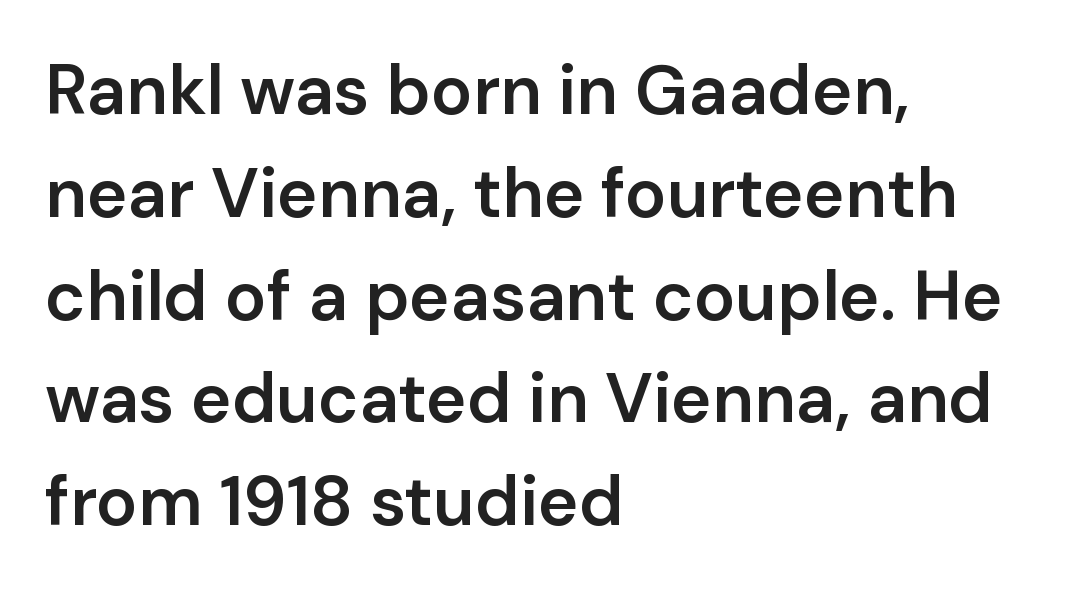
The image shows 69 px semibold sans-serif type, upright; set left-aligned, normal line spacing (1.49x), normal letter spacing, not underlined; low stroke contrast and a medium x-height.
